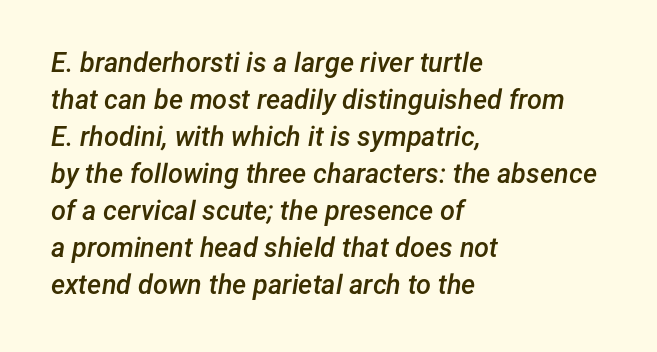
Q: Is the text bold? A: Semi-bold.
Q: Is the text italic (slanted)? A: Yes, it leans right by about 12 degrees.
Q: Is the text underlined? A: No.
Q: How is the paragraph aligned? A: Left-aligned.
Q: Is the spacing between letters normal or unusually wide? A: Normal.
Q: Is the spacing between lines tight, normal or loose? A: Normal.
